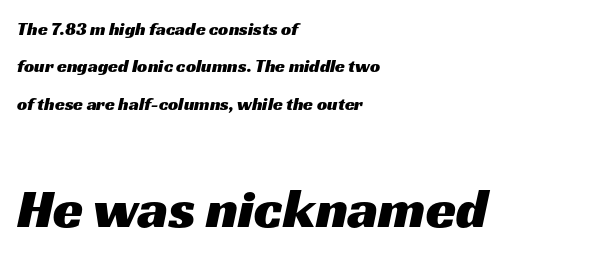
{"serif": "no", "width": "wide", "stroke_contrast": "medium", "x_height": "medium", "monospaced": "no", "underline": "no", "align": "left", "line_spacing": "loose", "line_spacing_ratio": 2.07, "letter_spacing": "normal", "letter_spacing_em": 0.0, "larger_block": "second", "size_ratio": 3.06, "glyph_px": 55}
